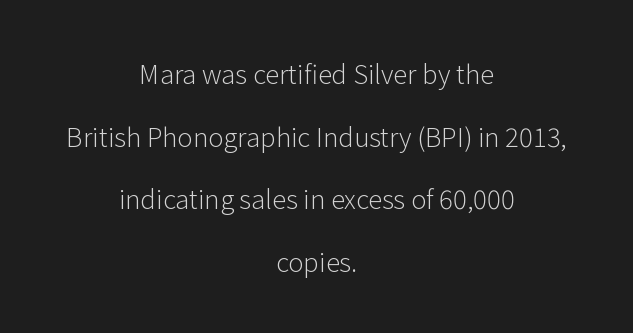
Posture: vertical. Weight: in the light-to-regular range. This rendering leaves character spacing at its baseline value. This block would shrink considerably if given ordinary leading; it's expanded now. The whitespace from short lines is split evenly between both sides. Rule under the text: the space is simply empty.
